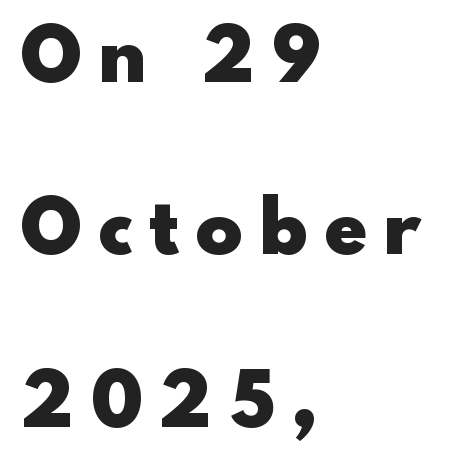
Looks like regular typesetting: each glyph gets only the width it needs. Observe the absence of serifs on each vertical stroke in this sample. Baseline-to-baseline distance is far greater than the letter height. Heft: maximum for text — a bold. Only glyphs here, with clear space below each row. This rendering uses left alignment, leaving the right contour irregular.
